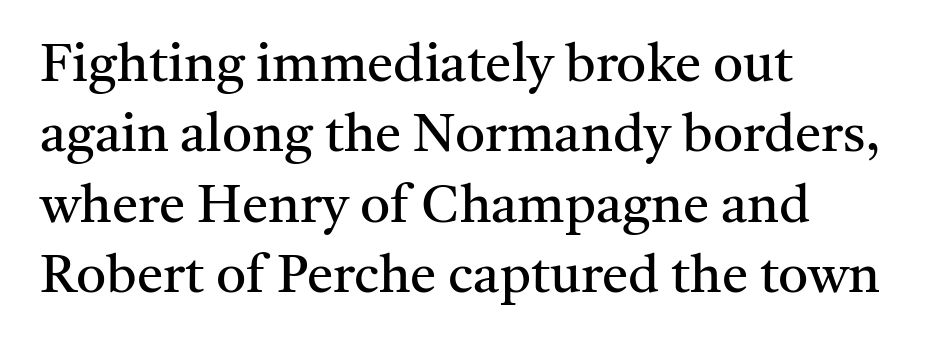
Q: Is the text bold? A: No.
Q: Is the text italic (slanted)? A: No, it is upright.
Q: Is the typeface a serif or a sans-serif typeface? A: Serif.
Q: Is the text underlined? A: No.
Q: How is the paragraph aligned? A: Left-aligned.
Q: Is the spacing between letters normal or unusually wide? A: Normal.
Q: Is the spacing between lines tight, normal or loose? A: Normal.
Q: Width (condensed, normal, or wide)? A: Normal.
Q: Stroke contrast? A: Medium.
Q: x-height? A: Medium.
Q: Monospaced? A: No.
